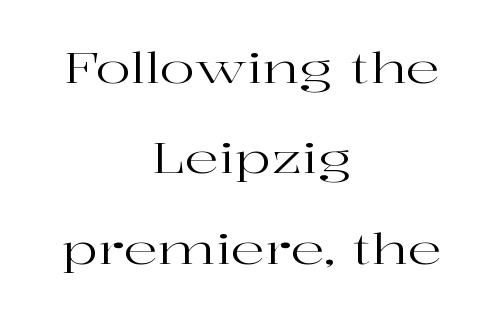
The letters advance in unequal steps, a hallmark of proportional type. Letters rest on an invisible, unmarked baseline. Is the block centered? Yes — each line is placed symmetrically about the middle. Ascenders rise straight up at ninety degrees. Type style note: has serifs. Tracking here is standard; glyphs follow each other at the usual distance.
